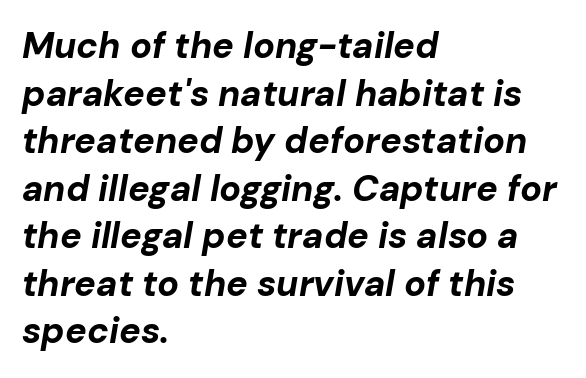
Q: Is the text bold? A: Yes.
Q: Is the text italic (slanted)? A: Yes, it leans right by about 10 degrees.
Q: Is the text underlined? A: No.
Q: How is the paragraph aligned? A: Left-aligned.
Q: Is the spacing between letters normal or unusually wide? A: Normal.
Q: Is the spacing between lines tight, normal or loose? A: Normal.
Q: Width (condensed, normal, or wide)? A: Normal.
Q: Stroke contrast? A: Low.
Q: x-height? A: Medium.
Q: Monospaced? A: No.
